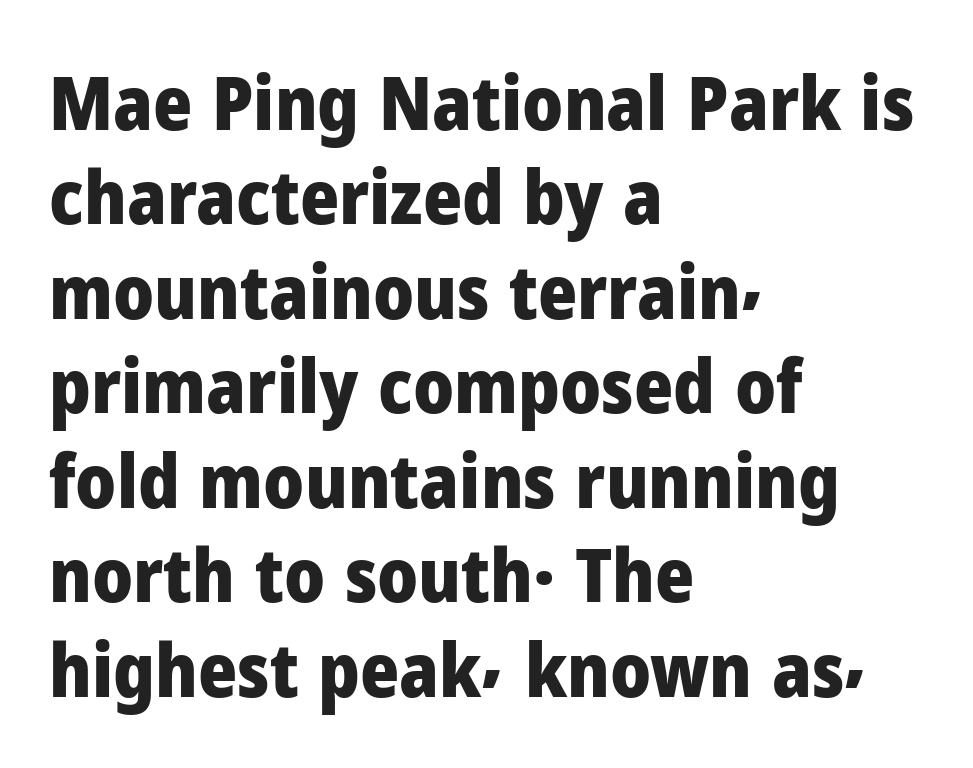
The image shows 75 px heavy sans-serif type, upright; set left-aligned, normal line spacing (1.26x), normal letter spacing, not underlined; low stroke contrast and a medium x-height.
